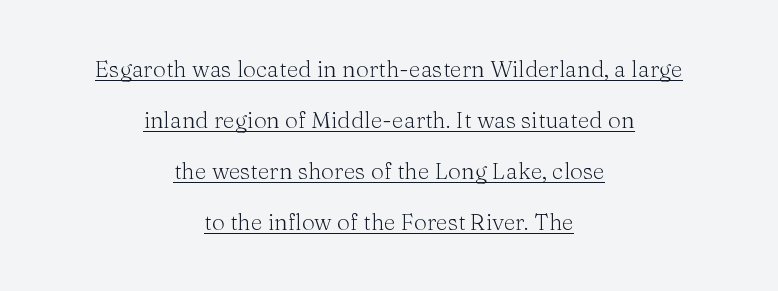
{"italic": "no", "bold": "no", "underline": "yes", "align": "center", "line_spacing": "loose", "line_spacing_ratio": 2.22, "letter_spacing": "normal", "letter_spacing_em": 0.0, "glyph_px": 23}
